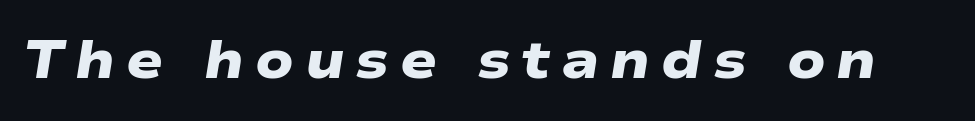
Q: Is the text bold? A: Yes.
Q: Is the typeface a serif or a sans-serif typeface? A: Sans-serif.
Q: Is the text underlined? A: No.
Q: Is the spacing between letters normal or unusually wide? A: Unusually wide.
Q: Width (condensed, normal, or wide)? A: Wide.
Q: Stroke contrast? A: Low.
Q: x-height? A: Medium.
Q: Monospaced? A: No.
